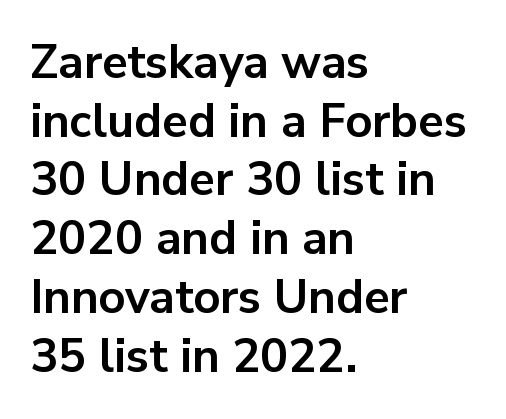
This sample has the flowing, uneven cadence of proportional lettering. Has an underline been added? It has not. This sample uses a sans-serif face. Students, this is bold: see how much ink each stroke carries.
